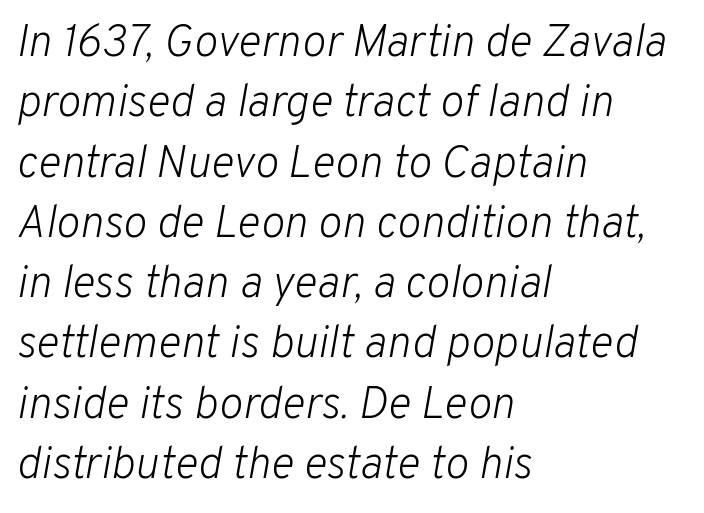
The image shows 45 px light type, italic (leaning right); set left-aligned, normal line spacing (1.34x), normal letter spacing, not underlined; low stroke contrast and a medium x-height.
